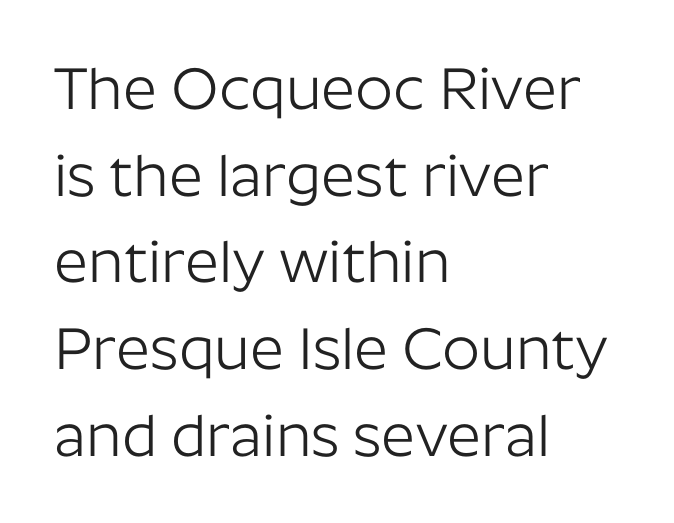
{"serif": "no", "italic": "no", "bold": "no", "weight": "light", "width": "normal", "stroke_contrast": "low", "x_height": "medium", "monospaced": "no", "underline": "no", "align": "left", "line_spacing": "normal", "line_spacing_ratio": 1.47, "letter_spacing": "normal", "letter_spacing_em": 0.0, "glyph_px": 59}
